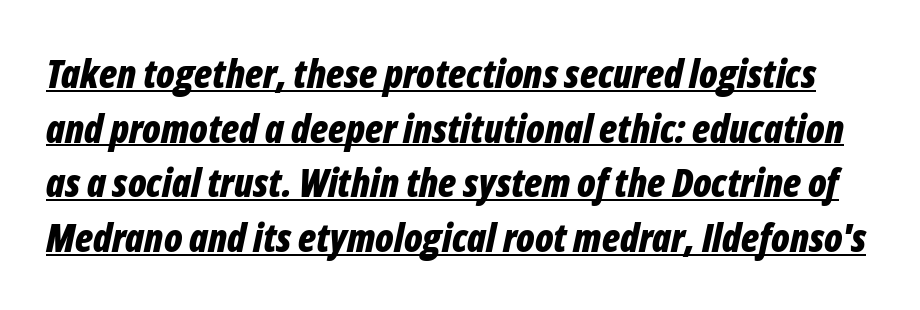
Q: Is the text bold? A: Yes.
Q: Is the text italic (slanted)? A: Yes, it leans right by about 12 degrees.
Q: Is the text underlined? A: Yes.
Q: Is the spacing between letters normal or unusually wide? A: Normal.
Q: Is the spacing between lines tight, normal or loose? A: Normal.
Q: Width (condensed, normal, or wide)? A: Condensed.
Q: Stroke contrast? A: Low.
Q: x-height? A: Medium.
Q: Monospaced? A: No.
